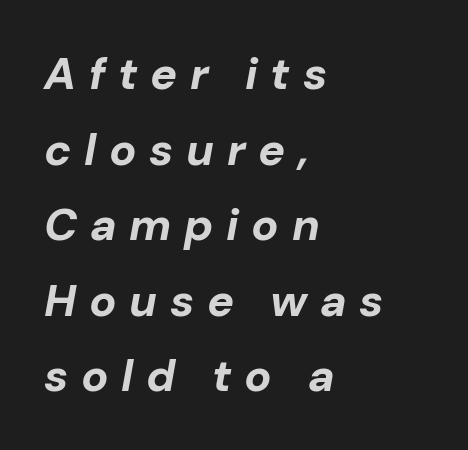
{"italic": "yes", "lean": "right", "slant_degrees": 10, "bold": "yes", "weight": "bold", "width": "normal", "stroke_contrast": "low", "x_height": "medium", "monospaced": "no", "underline": "no", "align": "left", "line_spacing": "normal", "line_spacing_ratio": 1.68, "letter_spacing": "wide", "letter_spacing_em": 0.28, "glyph_px": 45}
